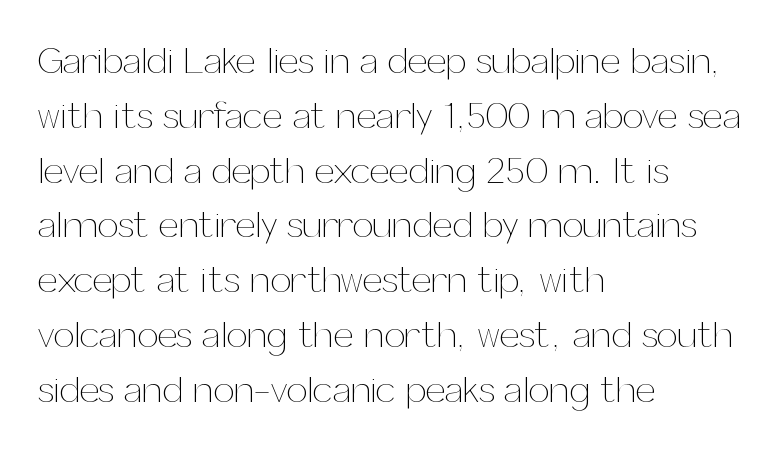
The image shows 37 px thin type, upright; set left-aligned, normal line spacing (1.48x), normal letter spacing, not underlined; medium stroke contrast and a medium x-height.
